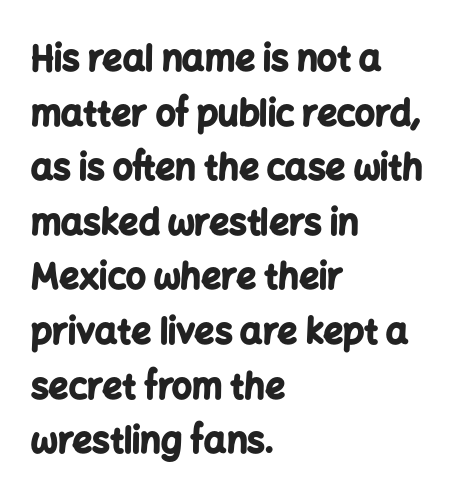
The image shows 35 px bold sans-serif type, upright; set left-aligned, normal line spacing (1.56x), normal letter spacing, not underlined; low stroke contrast and a medium x-height.
